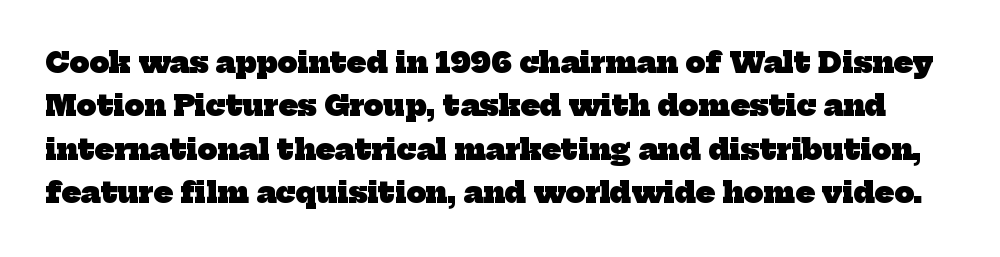
The image shows 28 px heavy serif type; set normal line spacing (1.55x), normal letter spacing, not underlined; low stroke contrast and a medium x-height.
